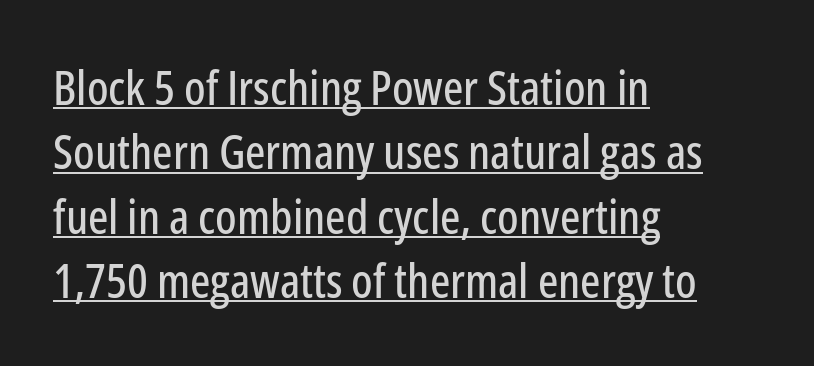
Q: Is the text italic (slanted)? A: No, it is upright.
Q: Is the typeface a serif or a sans-serif typeface? A: Sans-serif.
Q: Is the text underlined? A: Yes.
Q: How is the paragraph aligned? A: Left-aligned.
Q: Is the spacing between letters normal or unusually wide? A: Normal.
Q: Is the spacing between lines tight, normal or loose? A: Normal.
Q: Width (condensed, normal, or wide)? A: Condensed.
Q: Stroke contrast? A: Low.
Q: x-height? A: Medium.
Q: Monospaced? A: No.
